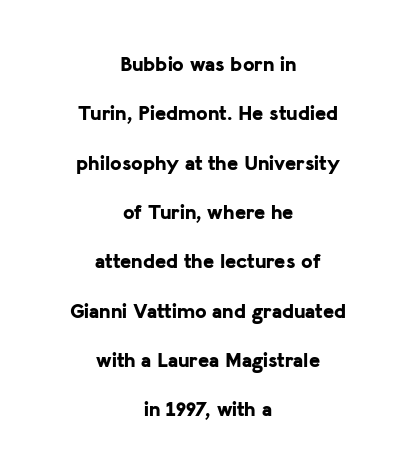
Loosely led — the rows are spread out. The face used here is rendered with its standard letterfit. The font's upright variant was chosen for this text. Rule under the text: the space is simply empty. Thick stems and heavy bowls — unmistakably bold. Where is the straight margin? There isn't one; the lines are centered.
